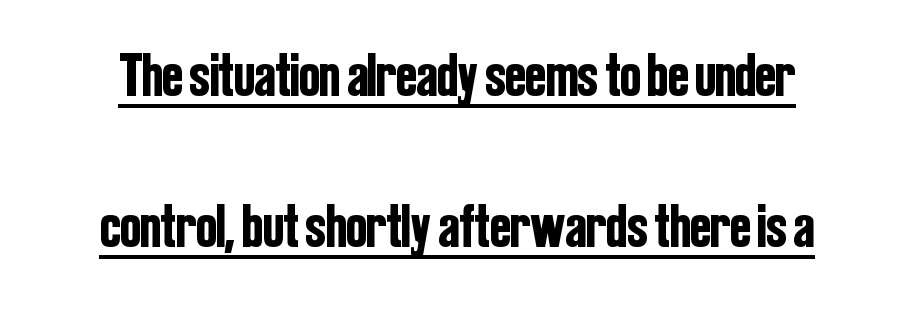
The image shows 61 px condensed sans-serif type, upright; set loose line spacing (2.47x), normal letter spacing, underlined; low stroke contrast and a medium x-height.
